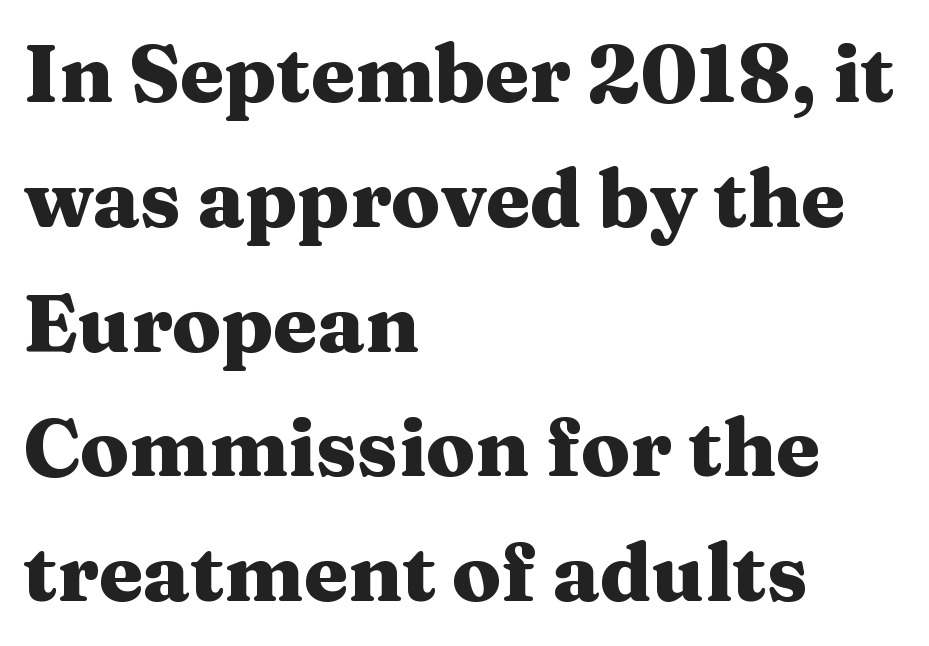
The image shows 80 px heavy, wide serif type, upright; set left-aligned, normal line spacing (1.56x), normal letter spacing, not underlined; medium stroke contrast and a medium x-height.
